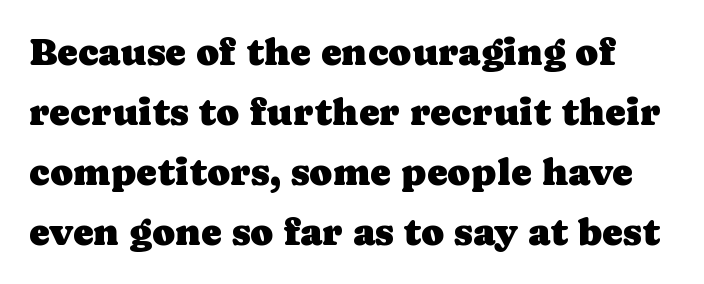
The image shows 39 px serif type, upright; set normal line spacing (1.54x), normal letter spacing, not underlined; low stroke contrast and a medium x-height.
